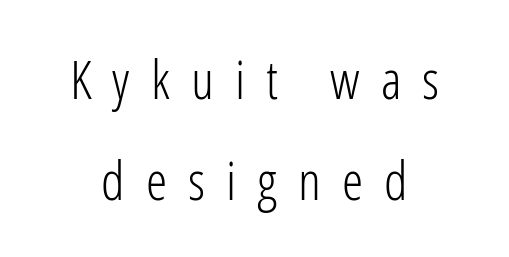
{"serif": "no", "italic": "no", "bold": "no", "weight": "light", "width": "condensed", "stroke_contrast": "low", "x_height": "medium", "monospaced": "no", "underline": "no", "line_spacing_ratio": 1.87, "letter_spacing": "wide", "letter_spacing_em": 0.39, "glyph_px": 54}
